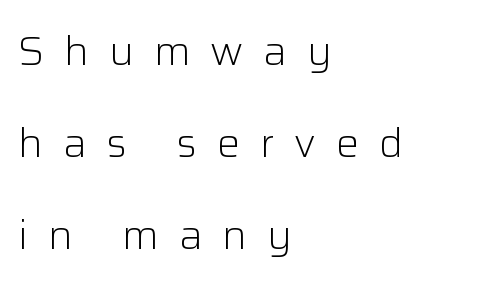
{"serif": "no", "italic": "no", "bold": "no", "weight": "light", "width": "normal", "stroke_contrast": "low", "x_height": "medium", "monospaced": "no", "underline": "no", "align": "left", "line_spacing": "loose", "line_spacing_ratio": 2.25, "letter_spacing": "wide", "letter_spacing_em": 0.49, "glyph_px": 41}
